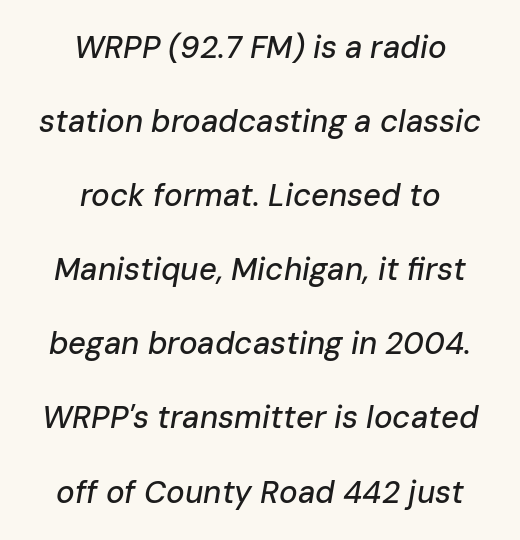
The space beneath each line is pristine and unruled. Caption: multi-line text, centered on the measure. In terms of leading, this rendering errs on the spacious side. The axis of the letterforms is tilted away from vertical.
